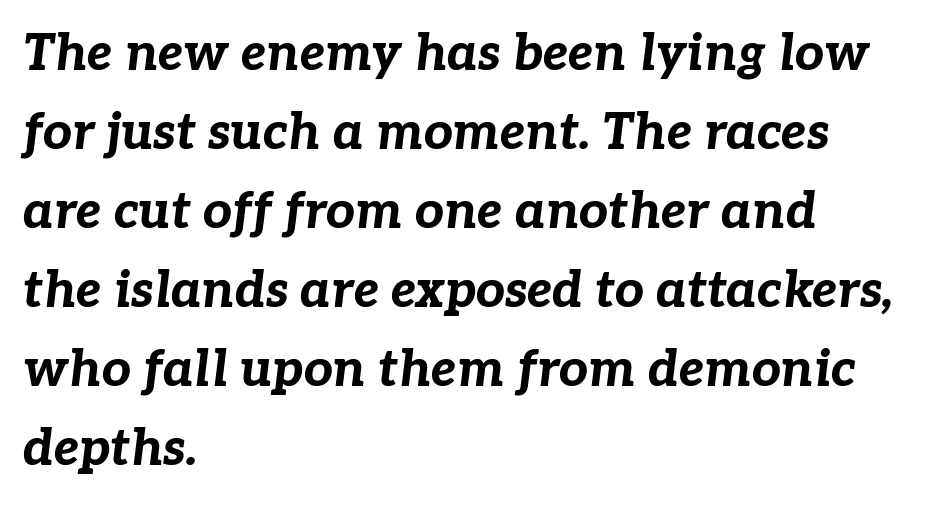
Q: Is the text bold? A: Yes.
Q: Is the text italic (slanted)? A: Yes, it leans right by about 7 degrees.
Q: Is the text underlined? A: No.
Q: How is the paragraph aligned? A: Left-aligned.
Q: Is the spacing between letters normal or unusually wide? A: Normal.
Q: Is the spacing between lines tight, normal or loose? A: Normal.
Q: Width (condensed, normal, or wide)? A: Normal.
Q: Stroke contrast? A: Low.
Q: x-height? A: Medium.
Q: Monospaced? A: No.
